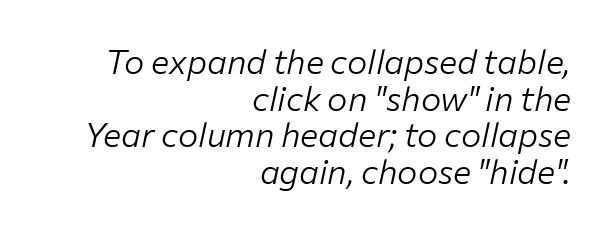
Q: Is the text bold? A: No.
Q: Is the text italic (slanted)? A: Yes, it leans right by about 12 degrees.
Q: Is the text underlined? A: No.
Q: How is the paragraph aligned? A: Right-aligned.
Q: Is the spacing between letters normal or unusually wide? A: Normal.
Q: Is the spacing between lines tight, normal or loose? A: Tight.
Q: Width (condensed, normal, or wide)? A: Normal.
Q: Stroke contrast? A: Low.
Q: x-height? A: Medium.
Q: Monospaced? A: No.
